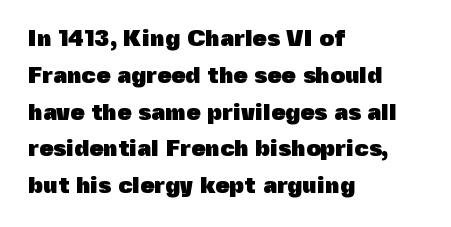
The passage shown stacks its lines at a standard gap. The rag falls on the right side of this text block. Nope, not italic — everything's standing straight. Rule under the text: the space is simply empty. The face used here is rendered with its standard letterfit.
